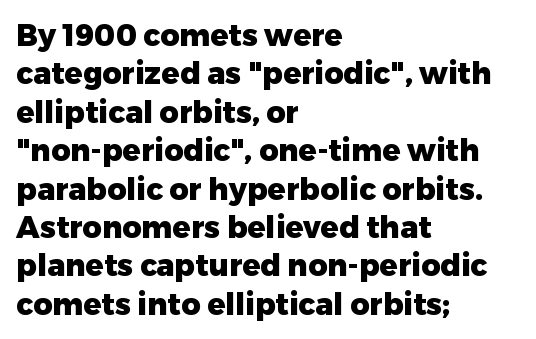
Q: Is the text bold? A: Yes.
Q: Is the text italic (slanted)? A: No, it is upright.
Q: Is the typeface a serif or a sans-serif typeface? A: Sans-serif.
Q: Is the text underlined? A: No.
Q: How is the paragraph aligned? A: Left-aligned.
Q: Is the spacing between letters normal or unusually wide? A: Normal.
Q: Is the spacing between lines tight, normal or loose? A: Normal.
Q: Width (condensed, normal, or wide)? A: Normal.
Q: Stroke contrast? A: Low.
Q: x-height? A: Medium.
Q: Monospaced? A: No.
